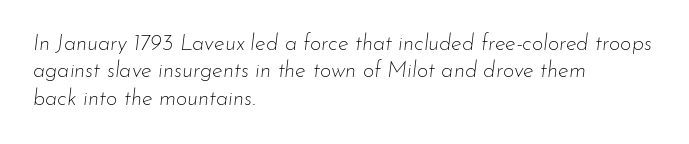
The image shows 22 px text type, italic (leaning right); set left-aligned, line spacing 1.24x, normal letter spacing, not underlined.
